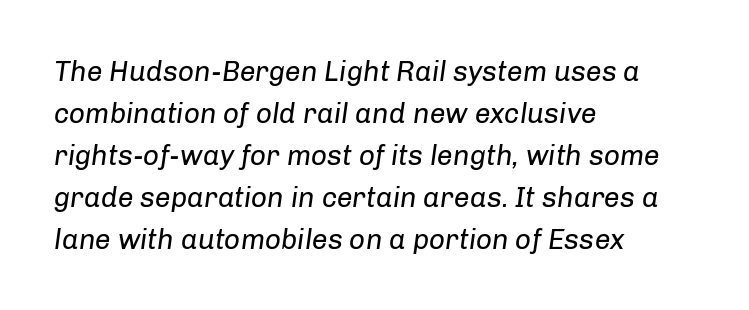
The image shows 28 px regular-weight type, italic (leaning right); set left-aligned, normal line spacing (1.5x), normal letter spacing, not underlined; low stroke contrast and a medium x-height.
